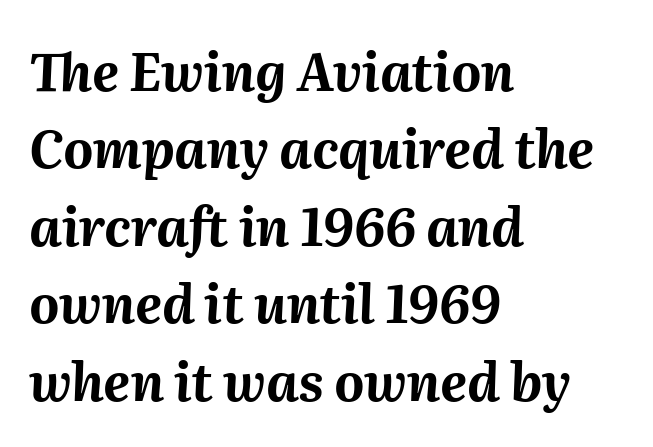
{"italic": "yes", "lean": "right", "slant_degrees": 2, "bold": "yes", "weight": "bold", "width": "normal", "stroke_contrast": "medium", "x_height": "medium", "monospaced": "no", "underline": "no", "align": "left", "line_spacing": "normal", "line_spacing_ratio": 1.49, "letter_spacing": "normal", "letter_spacing_em": 0.0, "glyph_px": 52}
